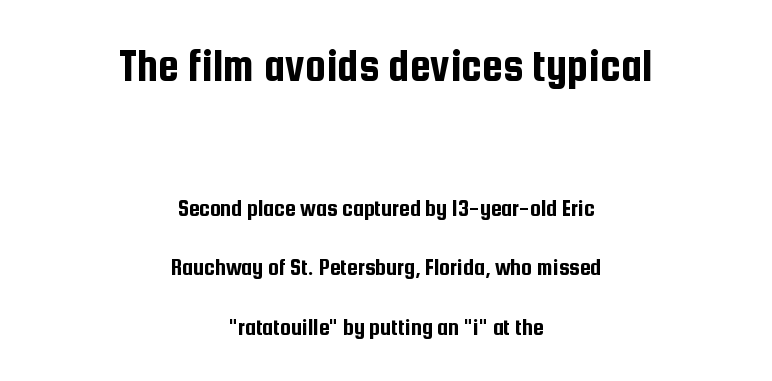
The image shows 47 px condensed sans-serif type, upright; set centered, loose line spacing (2.49x), normal letter spacing, not underlined; the first (top) block is 1.96x larger; low stroke contrast and a medium x-height.
